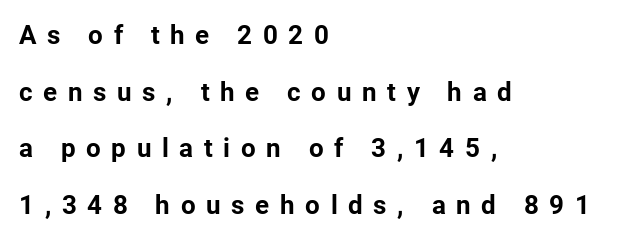
Words float on clear page, feet unadorned. A typesetter would call this leading open, well beyond the default. These lines carry a lot of weight — the face is fully bold. Short note: letters widely spaced. Quick note: not italic, upright. The text block is weighted toward the left margin, trailing off unevenly rightward.
